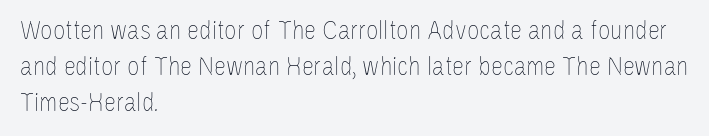
Q: Is the text bold? A: No.
Q: Is the text italic (slanted)? A: No, it is upright.
Q: Is the text underlined? A: No.
Q: How is the paragraph aligned? A: Left-aligned.
Q: Is the spacing between letters normal or unusually wide? A: Normal.
Q: Is the spacing between lines tight, normal or loose? A: Normal.
